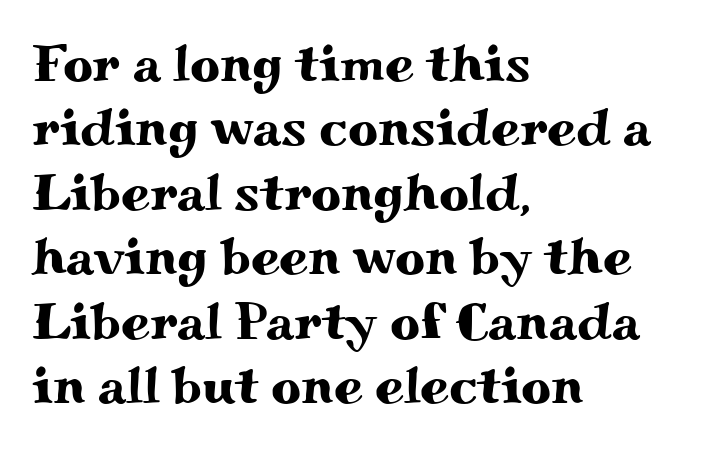
Tracking here is standard; glyphs follow each other at the usual distance. The characters display serif detailing at their extremities. Anything drawn beneath the words? Only blank space. It's the straight-up-and-down kind of type. The face used here is proportionally spaced, like ordinary book or web type.
